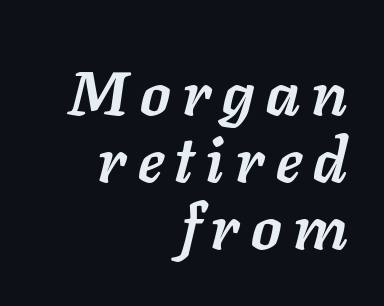
The letters advance in unequal steps, a hallmark of proportional type. Line ends are locked; line starts wander. If you measured baseline to baseline, you'd find a short distance. The face used here has the dense, thick strokes of a bold. Glance below the letters and you will spot only blank space.
